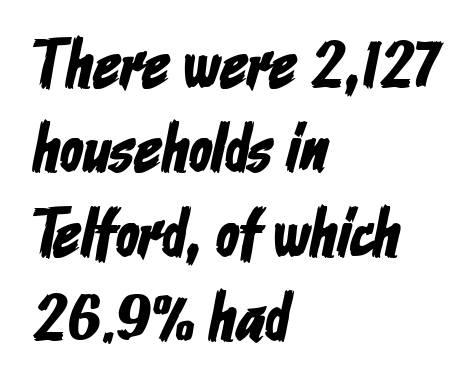
Q: Is the typeface a serif or a sans-serif typeface? A: Sans-serif.
Q: Is the text underlined? A: No.
Q: How is the paragraph aligned? A: Left-aligned.
Q: Is the spacing between letters normal or unusually wide? A: Normal.
Q: Width (condensed, normal, or wide)? A: Condensed.
Q: Stroke contrast? A: Low.
Q: x-height? A: Medium.
Q: Monospaced? A: No.
